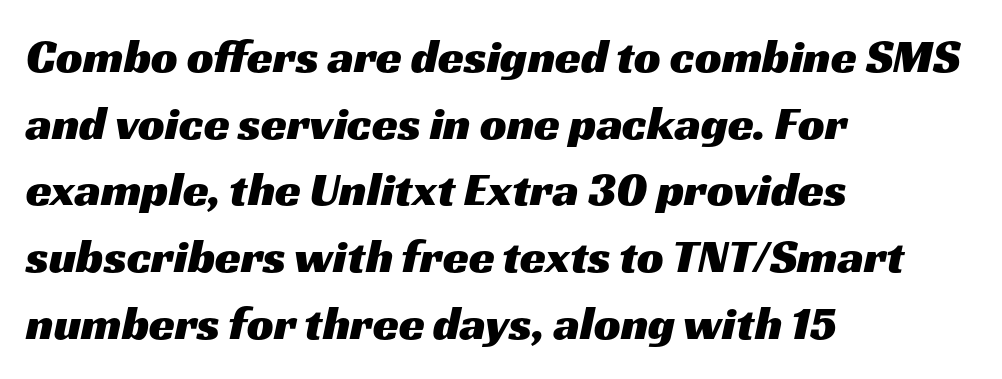
{"serif": "no", "width": "wide", "stroke_contrast": "medium", "x_height": "medium", "monospaced": "no", "underline": "no", "align": "left", "line_spacing": "normal", "line_spacing_ratio": 1.42, "letter_spacing": "normal", "letter_spacing_em": 0.0, "glyph_px": 47}
